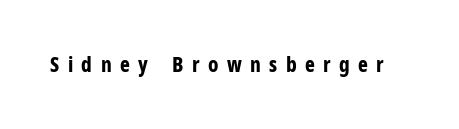
The image shows 21 px bold type, upright; set unusually wide letter spacing (+0.4 em), not underlined.
